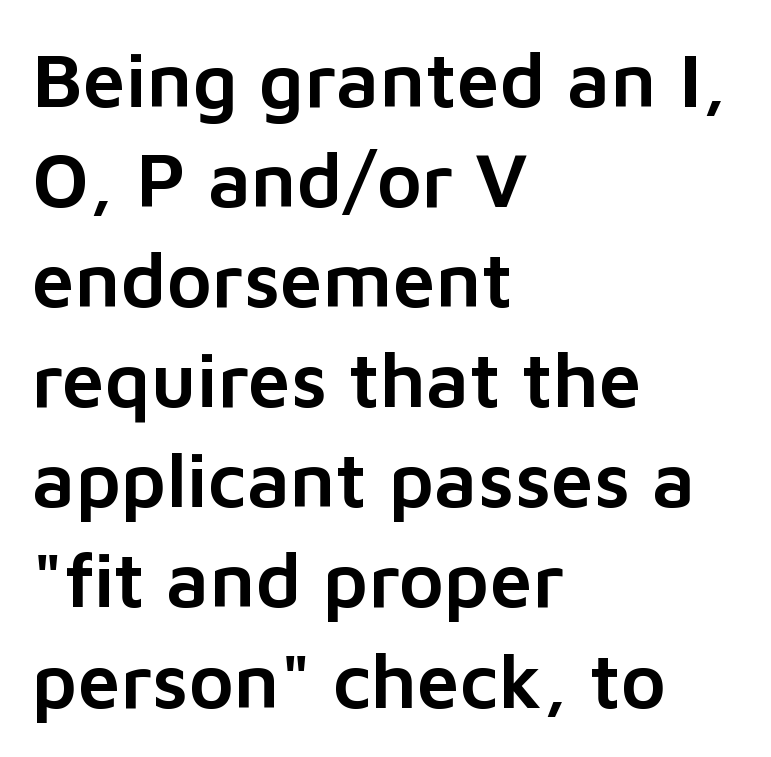
The image shows 77 px sans-serif type, upright; set left-aligned, normal line spacing (1.3x), normal letter spacing, not underlined; low stroke contrast and a medium x-height.
